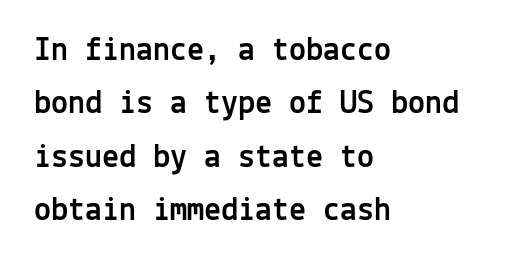
Q: Is the text italic (slanted)? A: No, it is upright.
Q: Is the typeface a serif or a sans-serif typeface? A: Sans-serif.
Q: Is the text underlined? A: No.
Q: How is the paragraph aligned? A: Left-aligned.
Q: Is the spacing between letters normal or unusually wide? A: Normal.
Q: Is the spacing between lines tight, normal or loose? A: Normal.
Q: Width (condensed, normal, or wide)? A: Normal.
Q: x-height? A: Medium.
Q: Monospaced? A: Yes.
